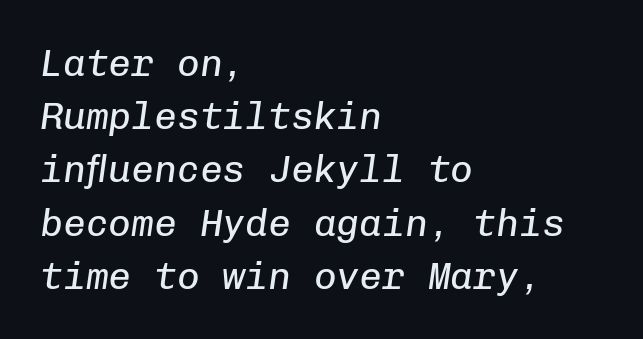
{"italic": "yes", "lean": "right", "slant_degrees": 8, "bold": "no", "weight": "regular", "width": "normal", "stroke_contrast": "low", "x_height": "medium", "monospaced": "yes", "underline": "no", "align": "left", "line_spacing": "normal", "line_spacing_ratio": 1.4, "letter_spacing": "normal", "letter_spacing_em": 0.0, "glyph_px": 38}
